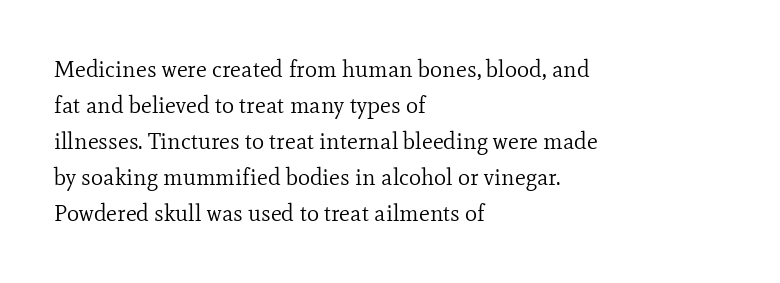
{"italic": "no", "bold": "no", "underline": "no", "align": "left", "line_spacing": "normal", "line_spacing_ratio": 1.57, "letter_spacing": "normal", "letter_spacing_em": 0.0, "glyph_px": 23}
